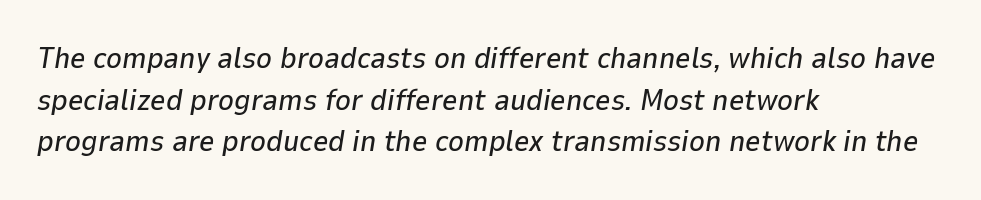
The image shows 30 px text type, italic (leaning right); set left-aligned, normal line spacing (1.39x), normal letter spacing, not underlined; low stroke contrast and a medium x-height.
